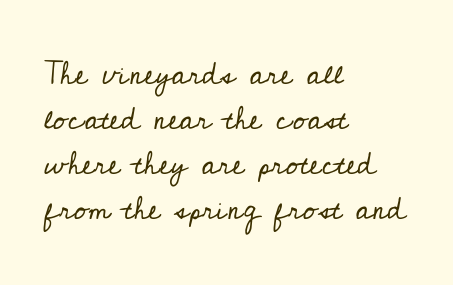
Q: Is the text bold? A: No.
Q: Is the text italic (slanted)? A: Yes.
Q: Is the typeface a serif or a sans-serif typeface? A: Serif.
Q: Is the text underlined? A: No.
Q: How is the paragraph aligned? A: Left-aligned.
Q: Is the spacing between letters normal or unusually wide? A: Normal.
Q: Is the spacing between lines tight, normal or loose? A: Normal.
Q: Width (condensed, normal, or wide)? A: Normal.
Q: Stroke contrast? A: Low.
Q: x-height? A: Small.
Q: Monospaced? A: No.
